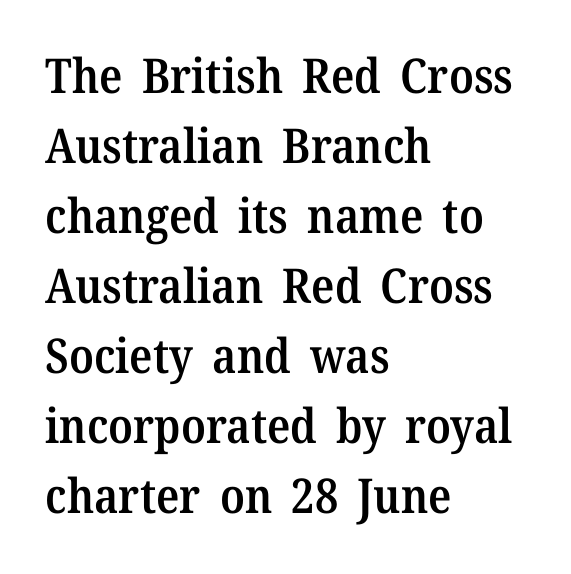
Each new line begins a customary step beneath the previous one. Posture: upright roman. Students, note that the glyphs here touch the page at normal intervals. Visually the block forms a straight wall on the left and a jagged coastline on the right.
